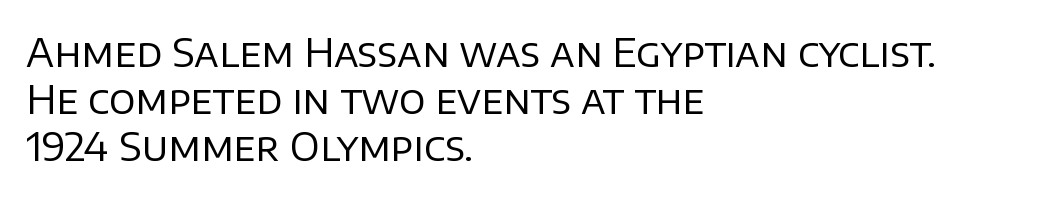
Q: Is the text bold? A: No.
Q: Is the text italic (slanted)? A: No, it is upright.
Q: Is the typeface a serif or a sans-serif typeface? A: Sans-serif.
Q: Is the text underlined? A: No.
Q: How is the paragraph aligned? A: Left-aligned.
Q: Is the spacing between letters normal or unusually wide? A: Normal.
Q: Width (condensed, normal, or wide)? A: Normal.
Q: Stroke contrast? A: Low.
Q: x-height? A: Large.
Q: Monospaced? A: No.
